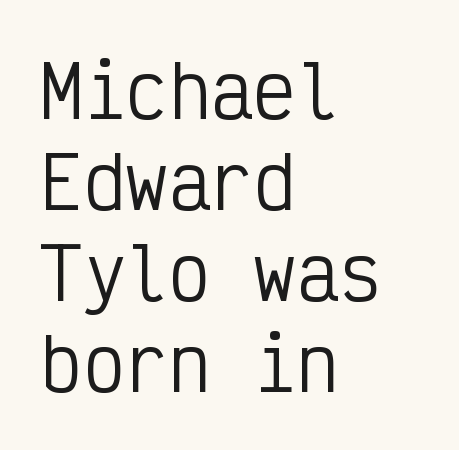
{"serif": "no", "italic": "no", "bold": "no", "weight": "regular", "width": "condensed", "stroke_contrast": "low", "x_height": "medium", "monospaced": "yes", "underline": "no", "align": "left", "line_spacing": "normal", "line_spacing_ratio": 1.28, "letter_spacing": "normal", "letter_spacing_em": 0.0, "glyph_px": 71}
